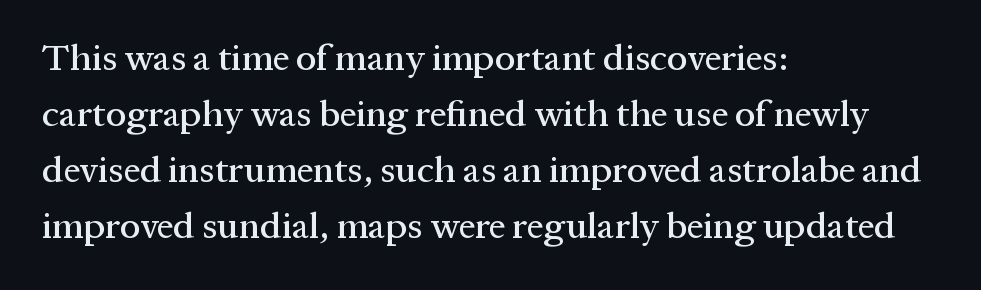
{"serif": "yes", "italic": "no", "width": "normal", "stroke_contrast": "medium", "x_height": "medium", "monospaced": "no", "underline": "no", "align": "left", "line_spacing": "normal", "line_spacing_ratio": 1.51, "letter_spacing": "normal", "letter_spacing_em": 0.0, "glyph_px": 37}
